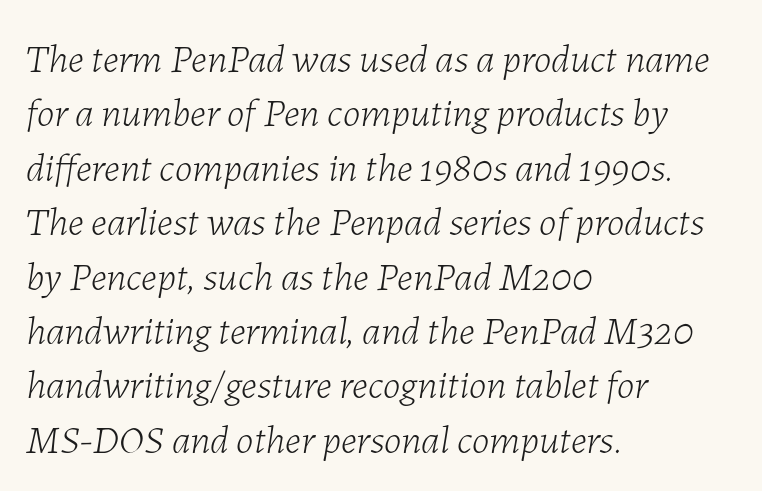
Stroke mass is kept to a normal reading level or below. The space directly below the letters is spotless. These lines stack with their left ends in a neat column. What stands out about the letter spacing? Nothing — it is the standard amount.
